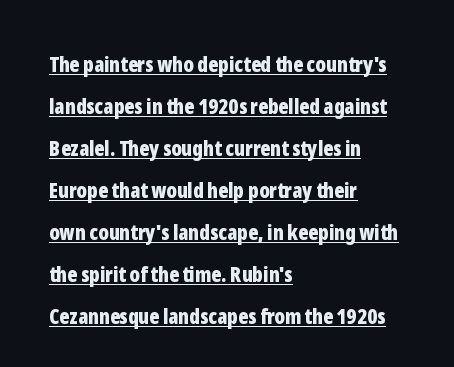
Q: Is the text bold? A: Yes.
Q: Is the text italic (slanted)? A: No, it is upright.
Q: Is the text underlined? A: Yes.
Q: How is the paragraph aligned? A: Left-aligned.
Q: Is the spacing between letters normal or unusually wide? A: Normal.
Q: Is the spacing between lines tight, normal or loose? A: Loose.
